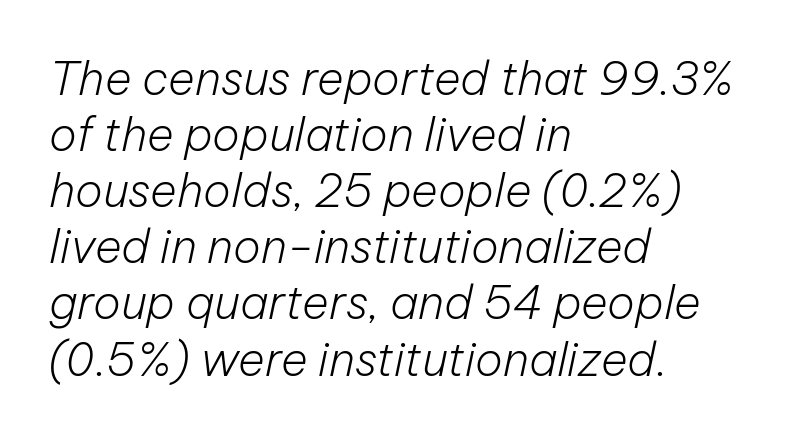
{"italic": "yes", "lean": "right", "slant_degrees": 12, "bold": "no", "weight": "light", "width": "normal", "stroke_contrast": "low", "x_height": "medium", "monospaced": "no", "underline": "no", "align": "left", "line_spacing_ratio": 1.22, "letter_spacing": "normal", "letter_spacing_em": 0.0, "glyph_px": 46}
